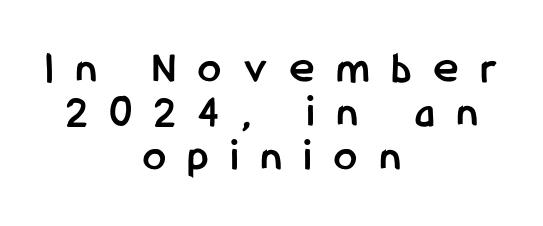
{"serif": "no", "italic": "no", "bold": "yes", "weight": "semibold", "width": "condensed", "stroke_contrast": "low", "x_height": "medium", "monospaced": "no", "underline": "no", "align": "center", "line_spacing": "tight", "line_spacing_ratio": 0.96, "letter_spacing": "wide", "letter_spacing_em": 0.5, "glyph_px": 46}
